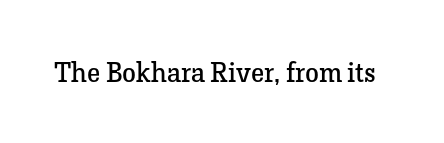
{"serif": "yes", "italic": "no", "bold": "no", "weight": "regular", "width": "normal", "stroke_contrast": "low", "x_height": "medium", "monospaced": "no", "underline": "no", "letter_spacing": "normal", "letter_spacing_em": 0.0, "glyph_px": 28}
